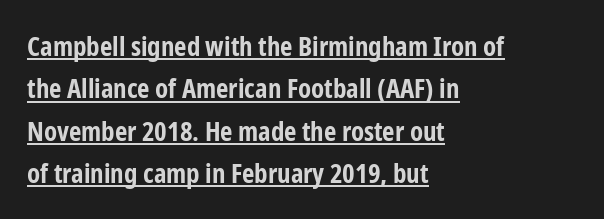
Honestly, the letter spacing is just normal — you wouldn't notice it. The letters stand upright; this is a roman face. Each glyph is drawn with heavy, bold strokes. These lines stack with their left ends in a neat column. You can see a thin bar hugging the bottom of the glyphs.
